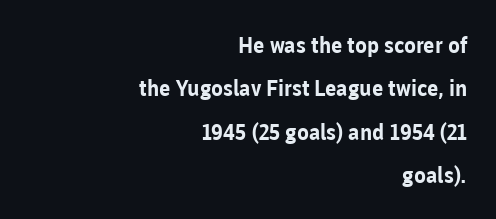
The string is rendered with underlining switched off. Loosely led — the rows are spread out. Caption: bold face, heavy strokes. Characters follow at the spacing the type designer built in. All the whitespace from short lines collects on the left. Characters remain perfectly vertical along every line.
